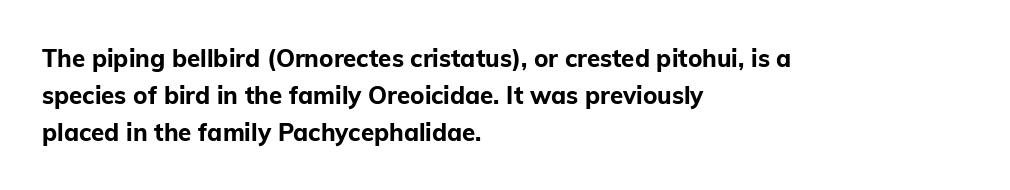
The image shows 24 px bold type, upright; set left-aligned, normal line spacing (1.55x), normal letter spacing, not underlined.
